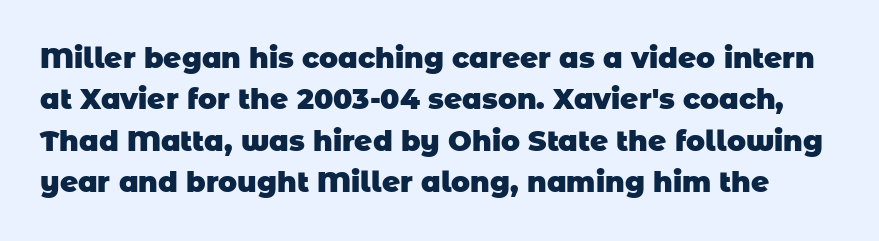
Set as a true bold cut, around the 700 mark. The passage shown is typeset with a sans-serif family. Anything drawn beneath the words? Only blank space. The face used here is proportionally spaced, like ordinary book or web type. Each new line begins a customary step beneath the previous one.
